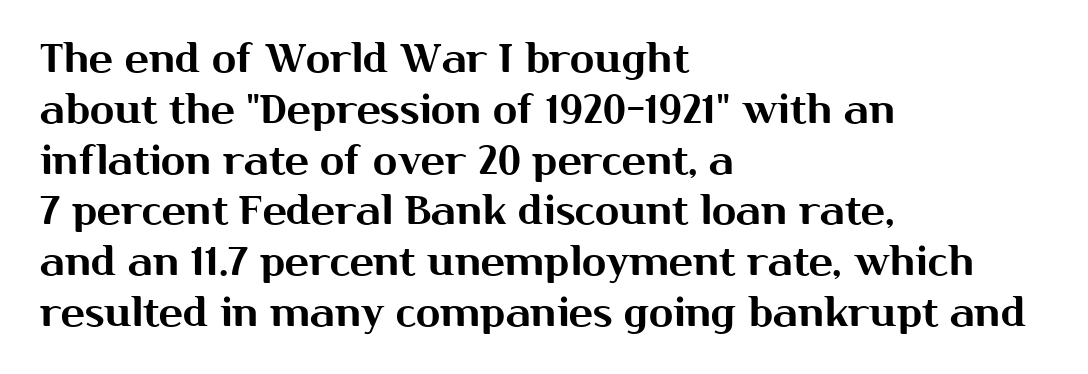
Q: Is the text italic (slanted)? A: No, it is upright.
Q: Is the typeface a serif or a sans-serif typeface? A: Sans-serif.
Q: Is the text underlined? A: No.
Q: How is the paragraph aligned? A: Left-aligned.
Q: Is the spacing between letters normal or unusually wide? A: Normal.
Q: Is the spacing between lines tight, normal or loose? A: Normal.
Q: Width (condensed, normal, or wide)? A: Normal.
Q: Stroke contrast? A: Medium.
Q: x-height? A: Medium.
Q: Monospaced? A: No.
